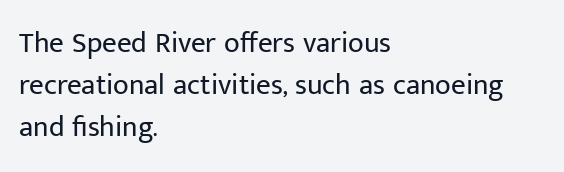
{"serif": "no", "italic": "no", "bold": "no", "weight": "regular", "width": "normal", "stroke_contrast": "low", "x_height": "medium", "monospaced": "no", "underline": "no", "align": "left", "line_spacing": "normal", "line_spacing_ratio": 1.45, "letter_spacing": "normal", "letter_spacing_em": 0.0, "glyph_px": 29}
